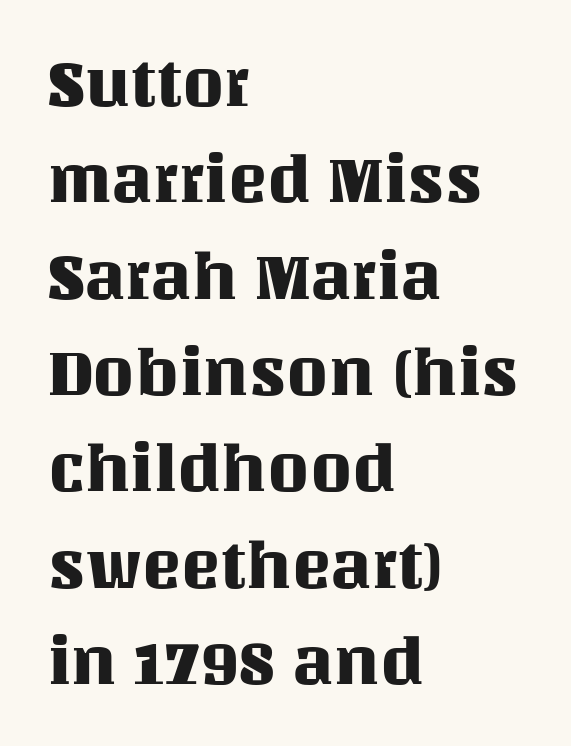
{"italic": "no", "width": "normal", "stroke_contrast": "medium", "x_height": "large", "monospaced": "no", "underline": "no", "align": "left", "line_spacing": "normal", "line_spacing_ratio": 1.46, "letter_spacing": "normal", "letter_spacing_em": 0.0, "glyph_px": 66}
